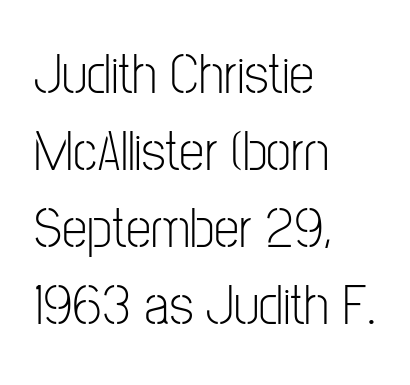
Q: Is the text bold? A: No.
Q: Is the text italic (slanted)? A: No, it is upright.
Q: Is the typeface a serif or a sans-serif typeface? A: Sans-serif.
Q: Is the text underlined? A: No.
Q: How is the paragraph aligned? A: Left-aligned.
Q: Is the spacing between letters normal or unusually wide? A: Normal.
Q: Is the spacing between lines tight, normal or loose? A: Normal.
Q: Width (condensed, normal, or wide)? A: Condensed.
Q: Stroke contrast? A: Low.
Q: x-height? A: Medium.
Q: Monospaced? A: No.
